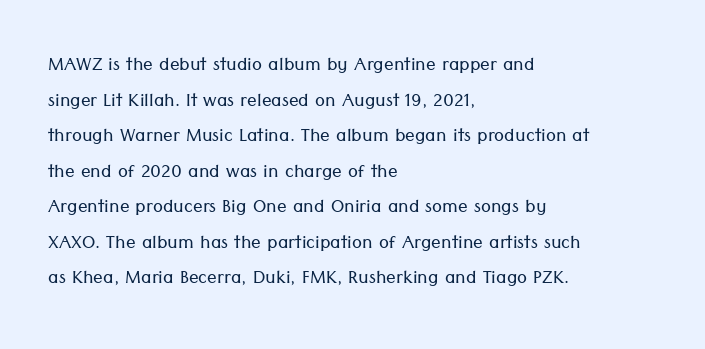
Q: Is the text bold? A: No.
Q: Is the text italic (slanted)? A: No, it is upright.
Q: Is the text underlined? A: No.
Q: How is the paragraph aligned? A: Left-aligned.
Q: Is the spacing between letters normal or unusually wide? A: Normal.
Q: Is the spacing between lines tight, normal or loose? A: Normal.
